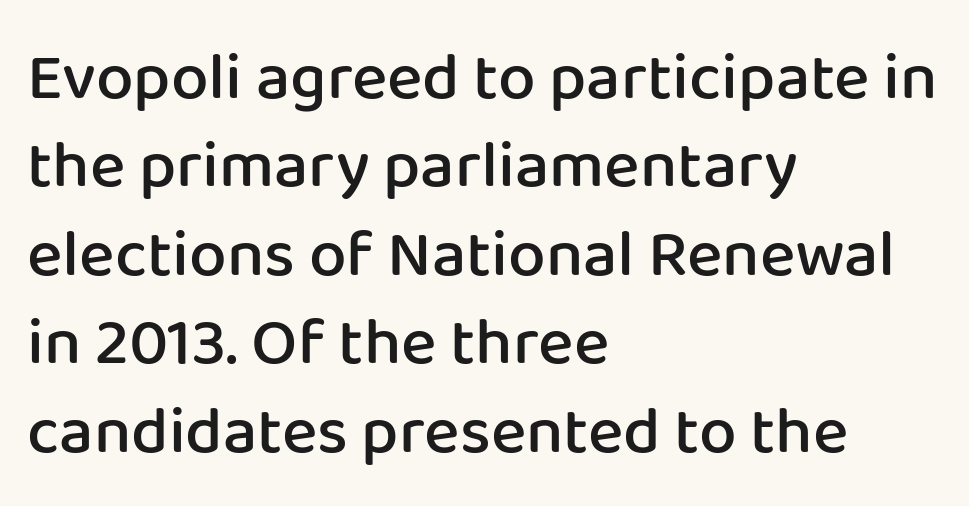
Q: Is the text bold? A: Semi-bold.
Q: Is the text italic (slanted)? A: No, it is upright.
Q: Is the typeface a serif or a sans-serif typeface? A: Sans-serif.
Q: Is the text underlined? A: No.
Q: How is the paragraph aligned? A: Left-aligned.
Q: Is the spacing between letters normal or unusually wide? A: Normal.
Q: Is the spacing between lines tight, normal or loose? A: Normal.
Q: Width (condensed, normal, or wide)? A: Normal.
Q: Stroke contrast? A: Low.
Q: x-height? A: Medium.
Q: Monospaced? A: No.
